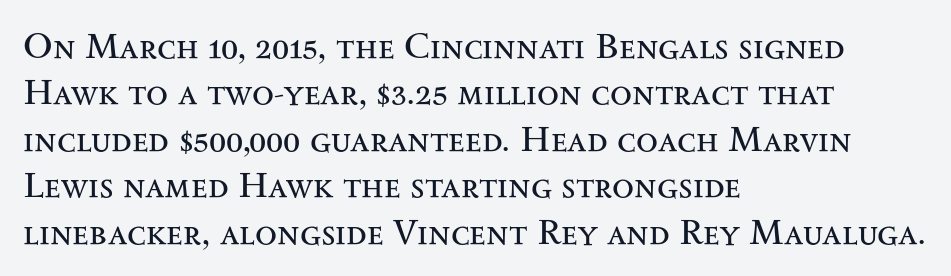
Q: Is the text bold? A: No.
Q: Is the text italic (slanted)? A: No, it is upright.
Q: Is the typeface a serif or a sans-serif typeface? A: Serif.
Q: Is the text underlined? A: No.
Q: How is the paragraph aligned? A: Left-aligned.
Q: Is the spacing between letters normal or unusually wide? A: Normal.
Q: Is the spacing between lines tight, normal or loose? A: Normal.
Q: Width (condensed, normal, or wide)? A: Wide.
Q: Stroke contrast? A: Medium.
Q: x-height? A: Small.
Q: Monospaced? A: No.
